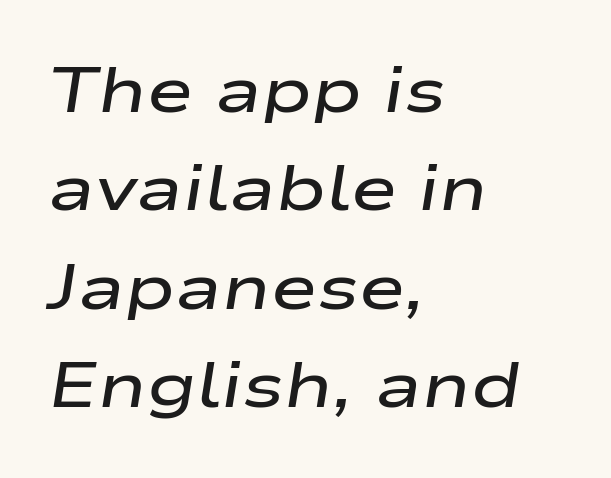
{"italic": "yes", "lean": "right", "slant_degrees": 9, "bold": "semi", "weight": "semibold", "width": "wide", "stroke_contrast": "low", "x_height": "medium", "monospaced": "no", "underline": "no", "align": "left", "line_spacing": "normal", "line_spacing_ratio": 1.56, "letter_spacing": "normal", "letter_spacing_em": 0.0, "glyph_px": 63}
